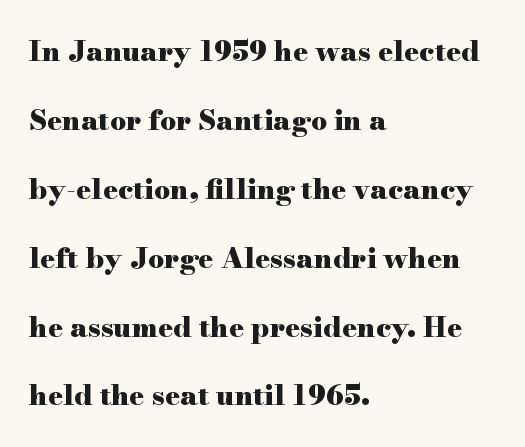
The image shows 28 px heavy, wide serif type, upright; set left-aligned, loose line spacing (2.46x), normal letter spacing, not underlined; high stroke contrast and a small x-height.
